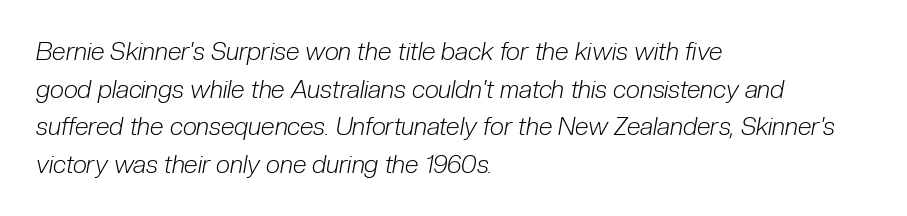
Q: Is the text bold? A: No.
Q: Is the text italic (slanted)? A: Yes, it leans right by about 10 degrees.
Q: Is the text underlined? A: No.
Q: How is the paragraph aligned? A: Left-aligned.
Q: Is the spacing between letters normal or unusually wide? A: Normal.
Q: Is the spacing between lines tight, normal or loose? A: Normal.
